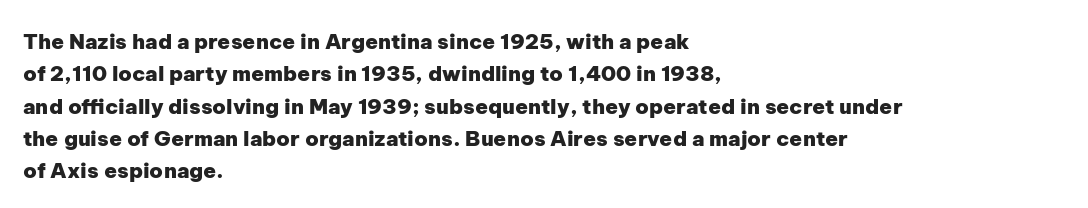
{"italic": "no", "bold": "yes", "underline": "no", "align": "left", "line_spacing": "normal", "line_spacing_ratio": 1.54, "letter_spacing": "normal", "letter_spacing_em": 0.0, "glyph_px": 21}
